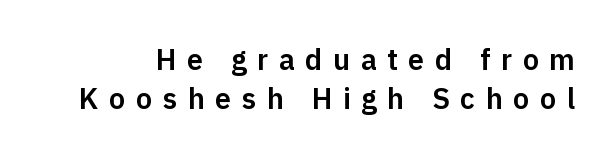
Q: Is the text italic (slanted)? A: No, it is upright.
Q: Is the typeface a serif or a sans-serif typeface? A: Sans-serif.
Q: Is the text underlined? A: No.
Q: Is the spacing between letters normal or unusually wide? A: Unusually wide.
Q: Is the spacing between lines tight, normal or loose? A: Normal.
Q: Width (condensed, normal, or wide)? A: Normal.
Q: Stroke contrast? A: Low.
Q: x-height? A: Medium.
Q: Monospaced? A: No.
